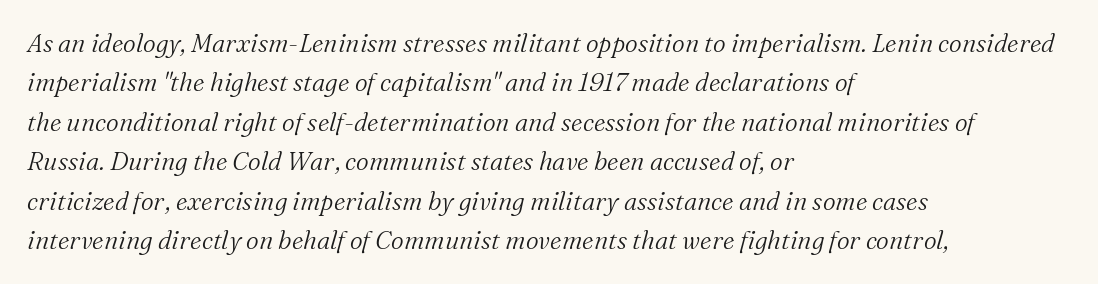
Rule under the text: the space is simply empty. The strokes are not fattened; the text isn't bold. Every character sits at an angle, as italics do. Notice how descenders clear the ascenders below comfortably — that's standard leading. If you drew a ruler down the left edge, every line would touch it.
